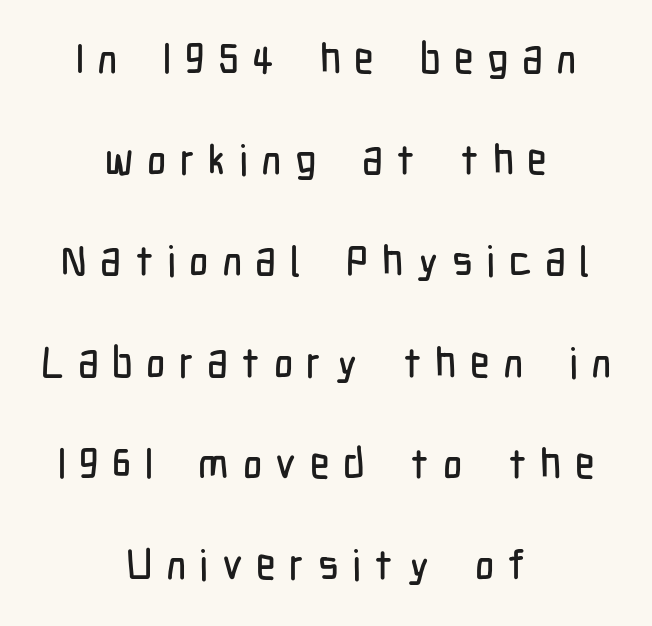
Q: Is the text italic (slanted)? A: No, it is upright.
Q: Is the typeface a serif or a sans-serif typeface? A: Sans-serif.
Q: Is the text underlined? A: No.
Q: How is the paragraph aligned? A: Centered.
Q: Is the spacing between letters normal or unusually wide? A: Unusually wide.
Q: Is the spacing between lines tight, normal or loose? A: Loose.
Q: Width (condensed, normal, or wide)? A: Condensed.
Q: Stroke contrast? A: Low.
Q: x-height? A: Medium.
Q: Monospaced? A: No.
